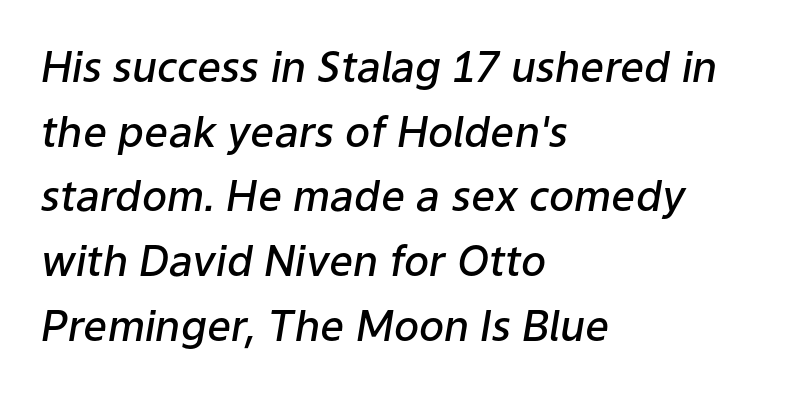
The image shows 42 px semibold type, italic (leaning right); set left-aligned, normal line spacing (1.54x), normal letter spacing, not underlined; low stroke contrast and a medium x-height.
